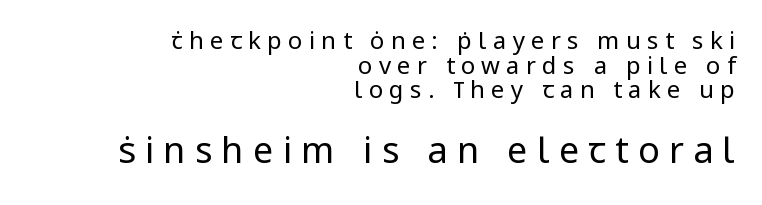
Typesetter's note — lower block bumped up in size, upper block left smaller. The rendering uses a small line-height, squeezing the rows. The cut favours lightness, reaching ordinary text weight at its darkest. The compositor pushed each line to the right boundary.
